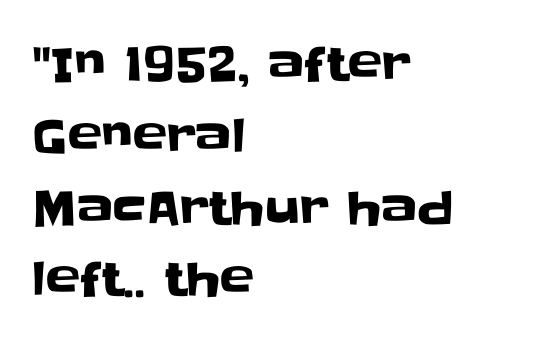
Q: Is the text italic (slanted)? A: No, it is upright.
Q: Is the typeface a serif or a sans-serif typeface? A: Sans-serif.
Q: Is the text underlined? A: No.
Q: How is the paragraph aligned? A: Left-aligned.
Q: Is the spacing between letters normal or unusually wide? A: Normal.
Q: Is the spacing between lines tight, normal or loose? A: Normal.
Q: Width (condensed, normal, or wide)? A: Normal.
Q: Stroke contrast? A: Low.
Q: x-height? A: Large.
Q: Monospaced? A: No.
